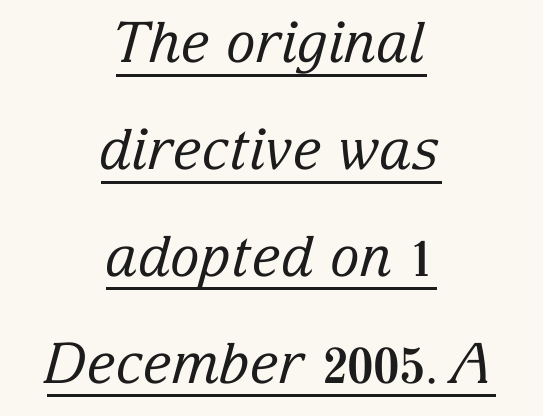
Q: Is the text bold? A: No.
Q: Is the text italic (slanted)? A: Yes, it leans right by about 15 degrees.
Q: Is the typeface a serif or a sans-serif typeface? A: Serif.
Q: Is the text underlined? A: Yes.
Q: How is the paragraph aligned? A: Centered.
Q: Is the spacing between letters normal or unusually wide? A: Normal.
Q: Is the spacing between lines tight, normal or loose? A: Loose.
Q: Width (condensed, normal, or wide)? A: Normal.
Q: Stroke contrast? A: Low.
Q: x-height? A: Medium.
Q: Monospaced? A: No.
